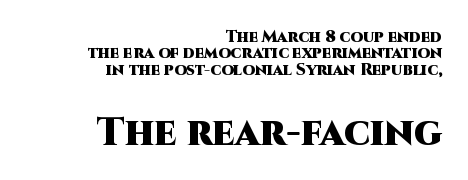
Q: Is the text bold? A: Yes.
Q: Is the text italic (slanted)? A: No, it is upright.
Q: Is the typeface a serif or a sans-serif typeface? A: Sans-serif.
Q: Is the text underlined? A: No.
Q: How is the paragraph aligned? A: Right-aligned.
Q: Is the spacing between letters normal or unusually wide? A: Normal.
Q: Is the spacing between lines tight, normal or loose? A: Tight.
Q: Which block of text is set in a larger size, the first (top) or the second (bottom)? A: The second (bottom) one.
Q: Width (condensed, normal, or wide)? A: Normal.
Q: Stroke contrast? A: High.
Q: x-height? A: Large.
Q: Monospaced? A: No.
